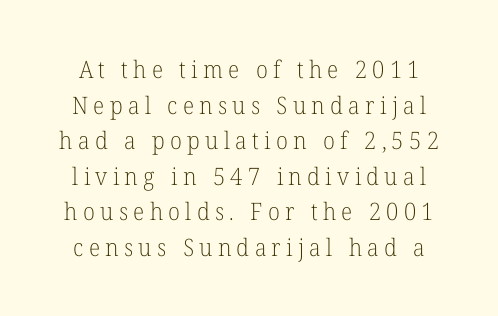
The image shows 24 px text type, upright; set normal line spacing (1.48x), unusually wide letter spacing (+0.22 em), not underlined.
